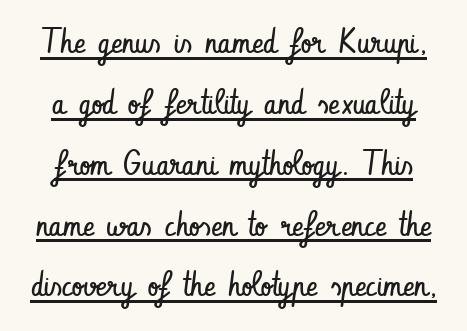
Q: Is the text bold? A: No.
Q: Is the text italic (slanted)? A: No, it is upright.
Q: Is the typeface a serif or a sans-serif typeface? A: Sans-serif.
Q: Is the text underlined? A: Yes.
Q: Is the spacing between letters normal or unusually wide? A: Normal.
Q: Width (condensed, normal, or wide)? A: Condensed.
Q: Stroke contrast? A: Low.
Q: x-height? A: Small.
Q: Monospaced? A: No.
